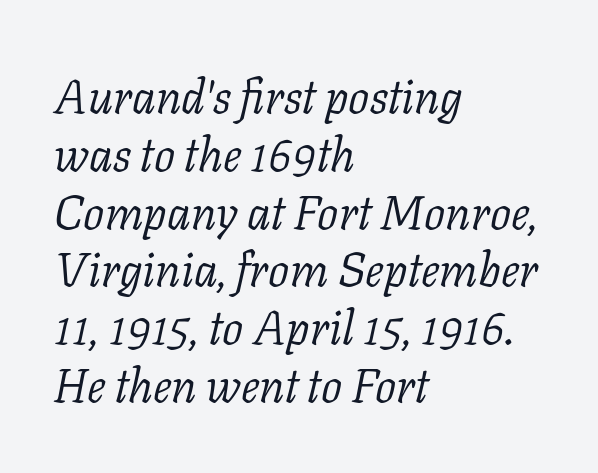
There's an unmistakable incline to the writing here. In CSS terms this would be text-align: left. Bold? No — there's no thickening of the strokes. Spacing verdict: proportional, widths tailored to each character. The font family rendered here belongs to the serif group. Letter spacing: default.
